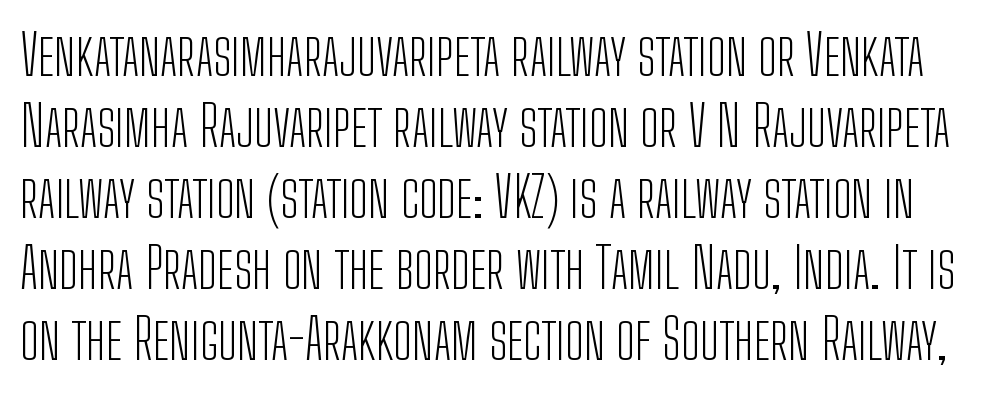
Q: Is the text bold? A: No.
Q: Is the text italic (slanted)? A: No, it is upright.
Q: Is the typeface a serif or a sans-serif typeface? A: Sans-serif.
Q: Is the text underlined? A: No.
Q: Is the spacing between letters normal or unusually wide? A: Normal.
Q: Is the spacing between lines tight, normal or loose? A: Normal.
Q: Width (condensed, normal, or wide)? A: Condensed.
Q: Stroke contrast? A: Low.
Q: x-height? A: Medium.
Q: Monospaced? A: No.
